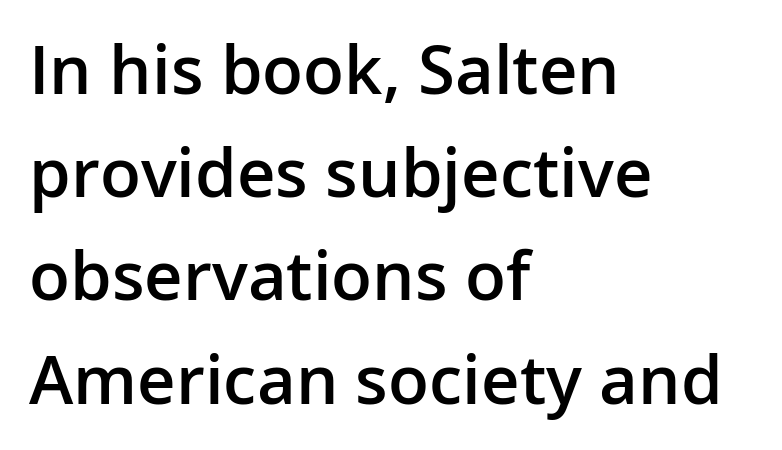
These lines sit exactly where default settings would place them. Typographically, this falls in the sans-serif category. The letterforms sit shoulder to shoulder at normal distance. Each letter keeps its own natural width here, so spacing adapts to shape.
